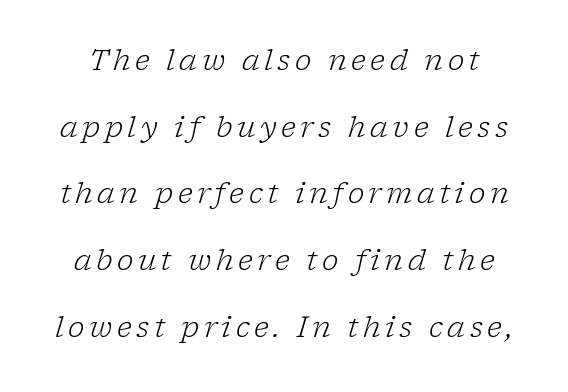
The image shows 28 px light serif type, italic (leaning right); set loose line spacing (2.38x), not underlined; low stroke contrast and a medium x-height.
